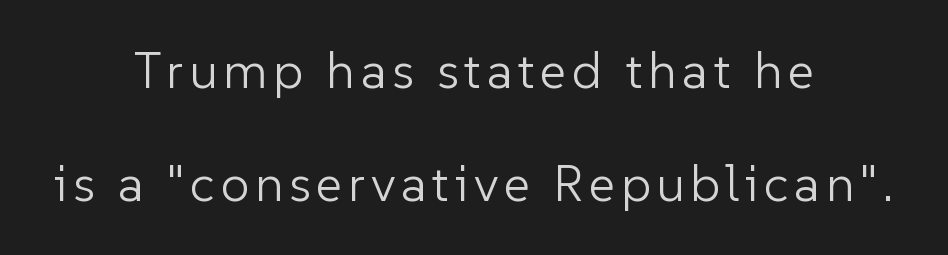
Q: Is the text bold? A: No.
Q: Is the text italic (slanted)? A: No, it is upright.
Q: Is the typeface a serif or a sans-serif typeface? A: Sans-serif.
Q: Is the text underlined? A: No.
Q: How is the paragraph aligned? A: Centered.
Q: Is the spacing between lines tight, normal or loose? A: Loose.
Q: Width (condensed, normal, or wide)? A: Normal.
Q: Stroke contrast? A: Low.
Q: x-height? A: Medium.
Q: Monospaced? A: No.
